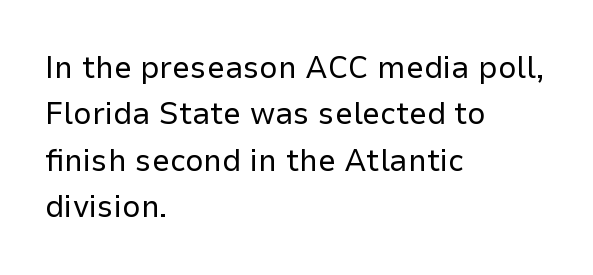
{"serif": "no", "italic": "no", "bold": "no", "weight": "regular", "width": "normal", "stroke_contrast": "low", "x_height": "medium", "monospaced": "no", "underline": "no", "align": "left", "line_spacing": "normal", "line_spacing_ratio": 1.45, "letter_spacing": "normal", "letter_spacing_em": 0.0, "glyph_px": 32}
